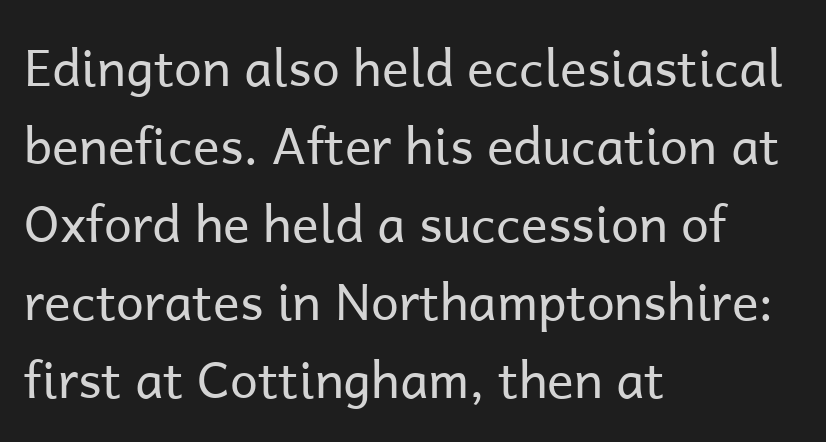
If you measured baseline to baseline, you'd find a middling distance. Is the letter spacing exaggerated? No — it looks like the ordinary default. These lines stack with their left ends in a neat column. Grotesque or geometric, the face here clearly has no serifs. Stems here are at most as thick as an everyday book face. The letters stand upright; this is a roman face.
